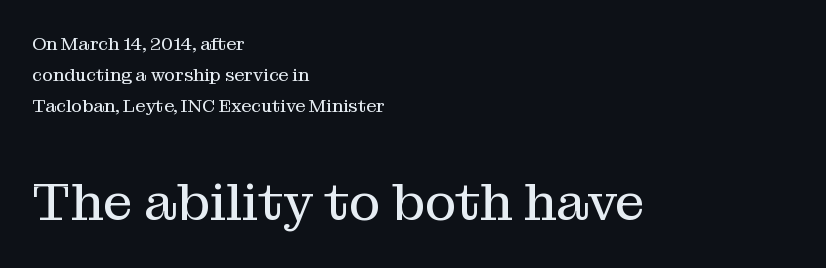
Q: Is the text bold? A: No.
Q: Is the text italic (slanted)? A: No, it is upright.
Q: Is the typeface a serif or a sans-serif typeface? A: Serif.
Q: Is the text underlined? A: No.
Q: How is the paragraph aligned? A: Left-aligned.
Q: Is the spacing between letters normal or unusually wide? A: Normal.
Q: Which block of text is set in a larger size, the first (top) or the second (bottom)? A: The second (bottom) one.
Q: Width (condensed, normal, or wide)? A: Normal.
Q: Stroke contrast? A: Medium.
Q: x-height? A: Medium.
Q: Monospaced? A: No.
